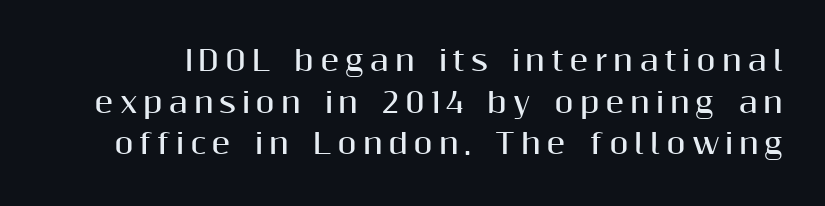
Q: Is the text bold? A: Yes.
Q: Is the text italic (slanted)? A: No, it is upright.
Q: Is the typeface a serif or a sans-serif typeface? A: Sans-serif.
Q: Is the text underlined? A: No.
Q: Is the spacing between letters normal or unusually wide? A: Unusually wide.
Q: Is the spacing between lines tight, normal or loose? A: Normal.
Q: Width (condensed, normal, or wide)? A: Normal.
Q: Stroke contrast? A: Medium.
Q: x-height? A: Medium.
Q: Monospaced? A: No.
